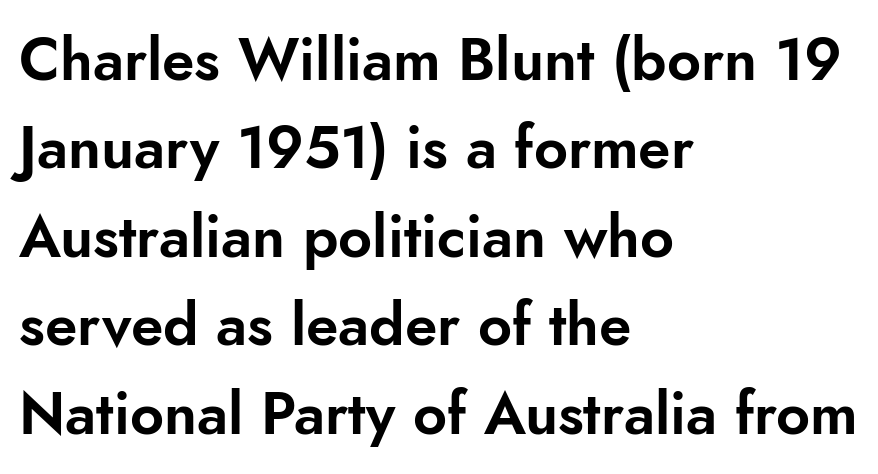
{"serif": "no", "italic": "no", "width": "normal", "stroke_contrast": "low", "x_height": "small", "monospaced": "no", "underline": "no", "align": "left", "line_spacing": "normal", "line_spacing_ratio": 1.5, "letter_spacing": "normal", "letter_spacing_em": 0.0, "glyph_px": 59}
